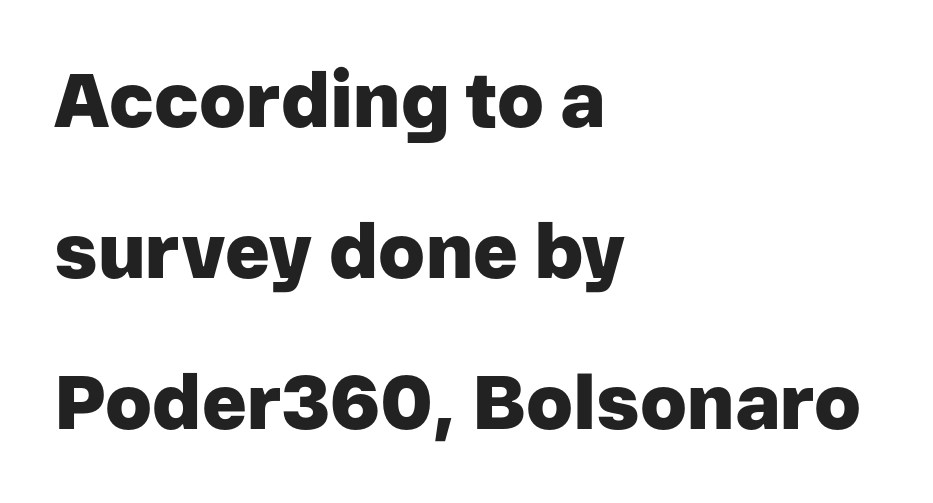
The image shows 76 px heavy sans-serif type, upright; set left-aligned, loose line spacing (1.99x), normal letter spacing, not underlined; low stroke contrast and a medium x-height.
